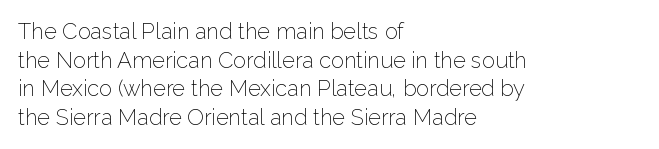
{"italic": "no", "bold": "no", "underline": "no", "align": "left", "line_spacing": "normal", "line_spacing_ratio": 1.3, "letter_spacing": "normal", "letter_spacing_em": 0.0, "glyph_px": 22}
